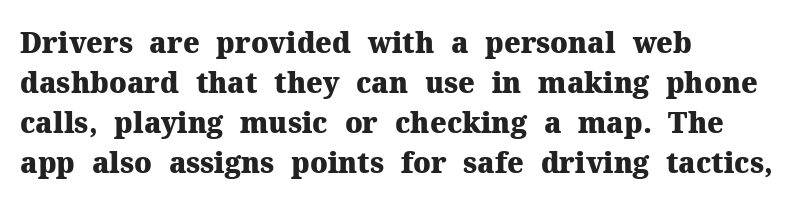
The image shows 28 px heavy serif type, upright; set left-aligned, normal line spacing (1.43x), normal letter spacing, not underlined; medium stroke contrast and a medium x-height.
